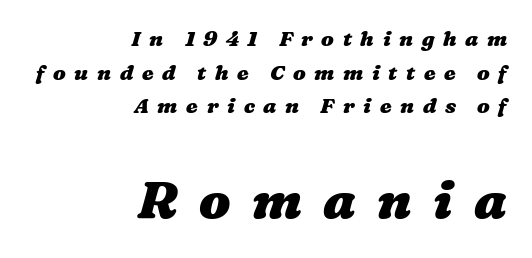
The image shows 52 px heavy, wide type; set right-aligned, normal line spacing (1.6x), unusually wide letter spacing (+0.41 em), not underlined; the second (bottom) block is 2.48x larger; medium stroke contrast and a medium x-height.
